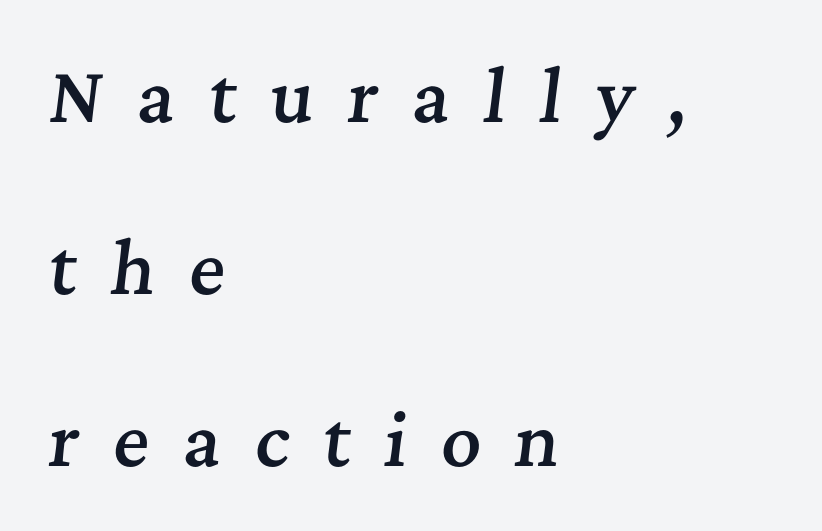
Is there much room between lines? Yes — plenty of vertical air separates them. The rag falls on the right side of this text block. Proportional: the letters do not fall into vertical columns. The passage shown has open, widely tracked lettering throughout.
